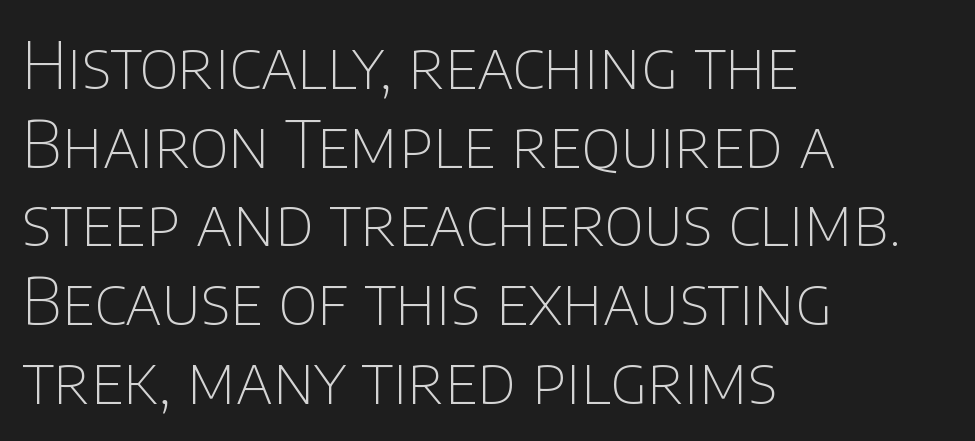
{"serif": "no", "italic": "no", "bold": "no", "weight": "thin", "width": "normal", "stroke_contrast": "low", "x_height": "large", "monospaced": "no", "underline": "no", "align": "left", "line_spacing_ratio": 1.21, "letter_spacing": "normal", "letter_spacing_em": 0.0, "glyph_px": 65}
